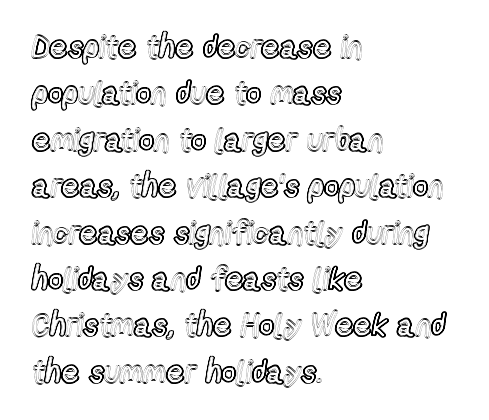
The letters advance in unequal steps, a hallmark of proportional type. The letters sit at their default tracking, neither squeezed nor spread. Alignment: flush left. The lines sit at an ordinary, default distance from one another. The strip under each line holds only bare page.
